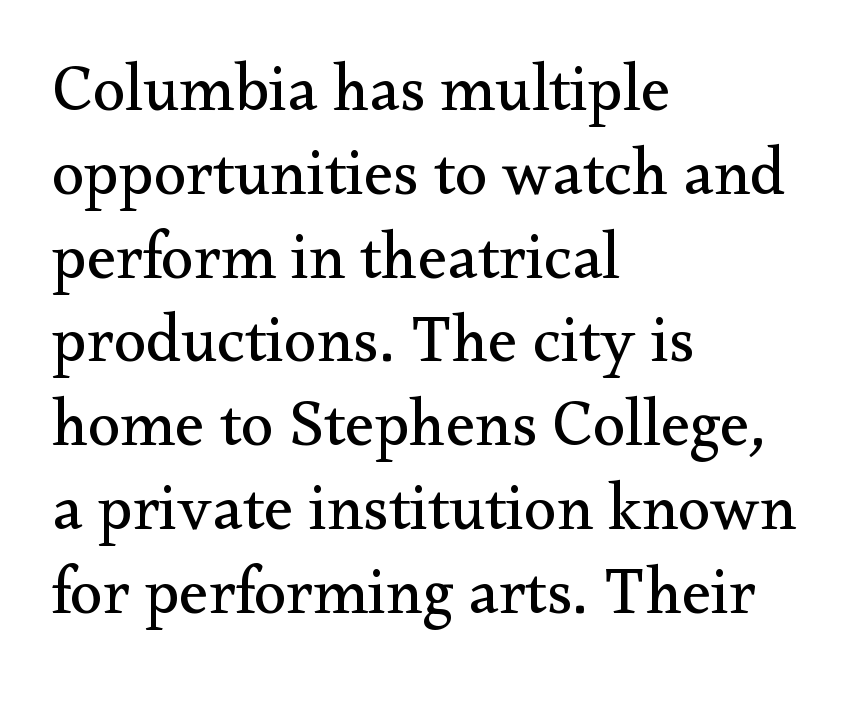
Rows of type keep a routine distance in the vertical direction. Does the type have serifs? Yes, each stem ends in a small foot. Tracking value appears to be zero — textbook default spacing. These glyphs show unthickened strokes, regular width or finer.
